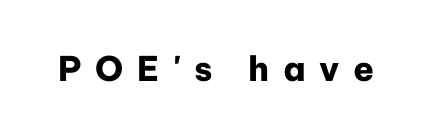
This sample has the flowing, uneven cadence of proportional lettering. You can tell from the bare stems that sans-serif type was used. Observe the wide spacing: letters keep a clear distance from each other. The passage shown is not underscored anywhere. A typesetter would mark this as roman, not italic.
